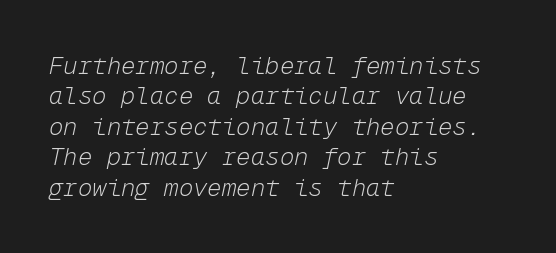
Q: Is the text bold? A: No.
Q: Is the text italic (slanted)? A: Yes, it leans right by about 12 degrees.
Q: Is the text underlined? A: No.
Q: How is the paragraph aligned? A: Left-aligned.
Q: Is the spacing between letters normal or unusually wide? A: Normal.
Q: Is the spacing between lines tight, normal or loose? A: Normal.
